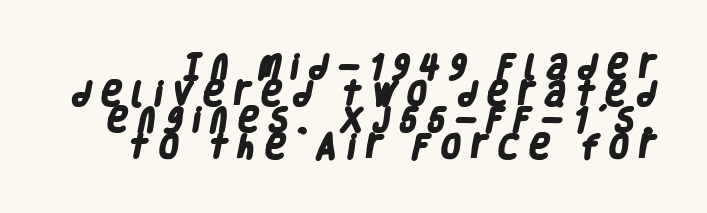
{"bold": "yes", "underline": "no", "line_spacing": "tight", "line_spacing_ratio": 0.99, "letter_spacing": "wide", "letter_spacing_em": 0.32, "glyph_px": 27}
